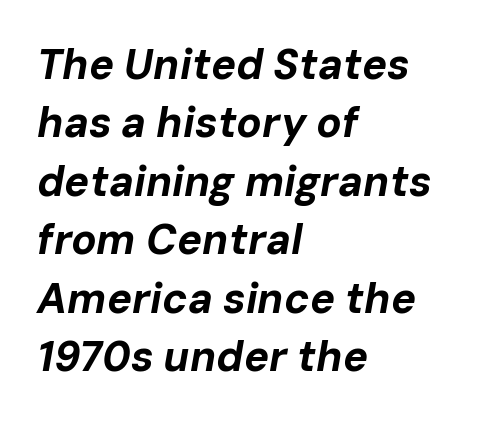
The image shows 42 px bold type, italic (leaning right); set left-aligned, normal line spacing (1.39x), normal letter spacing, not underlined; low stroke contrast and a medium x-height.
